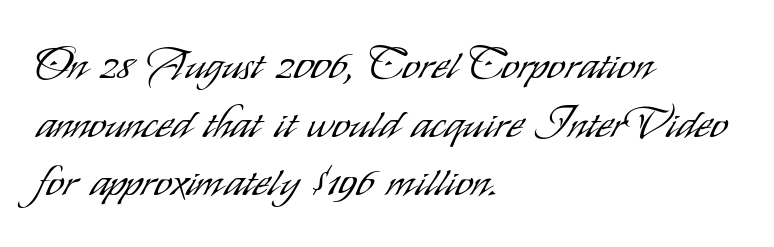
The rendering uses natural spacing where letterforms have individual widths. The letters carry no serifs — their stems end cleanly without finishing strokes. The vertical gap from one line to the next is medium.
